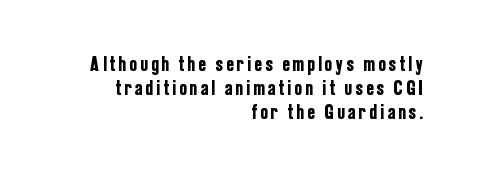
The image shows 21 px text type, upright; set right-aligned, tight line spacing (1.15x), not underlined.
